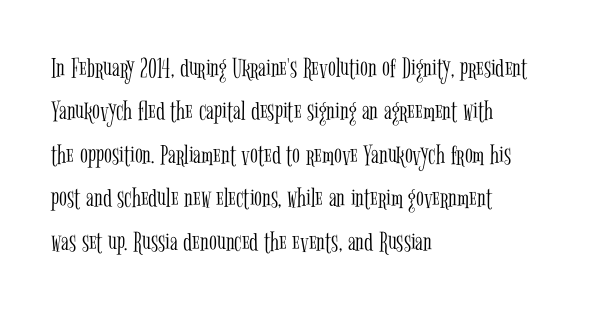
Q: Is the text bold? A: No.
Q: Is the text italic (slanted)? A: No, it is upright.
Q: Is the typeface a serif or a sans-serif typeface? A: Serif.
Q: Is the text underlined? A: No.
Q: How is the paragraph aligned? A: Left-aligned.
Q: Is the spacing between letters normal or unusually wide? A: Normal.
Q: Is the spacing between lines tight, normal or loose? A: Normal.
Q: Width (condensed, normal, or wide)? A: Condensed.
Q: Stroke contrast? A: Low.
Q: x-height? A: Medium.
Q: Monospaced? A: No.
